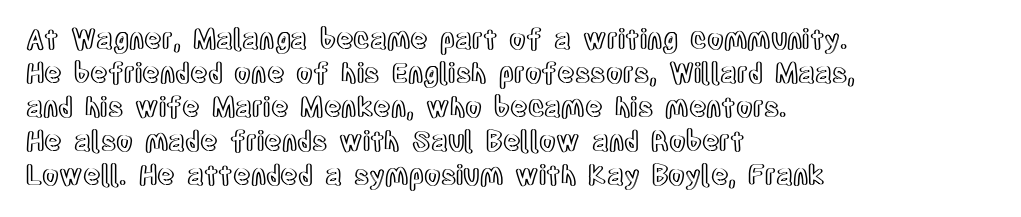
This sample uses plain, unmodified letter spacing. The setting favours the left margin, as ordinary paragraphs usually do. Does the lettering tilt? It doesn't — this is upright. Is there much room between lines? A standard amount, neither cramped nor airy.
